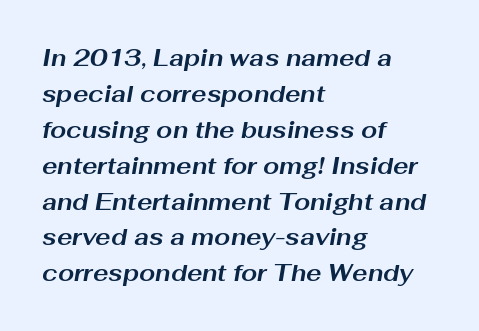
Q: Is the text bold? A: Yes.
Q: Is the text italic (slanted)? A: Yes, it leans right by about 10 degrees.
Q: Is the text underlined? A: No.
Q: How is the paragraph aligned? A: Left-aligned.
Q: Is the spacing between letters normal or unusually wide? A: Normal.
Q: Is the spacing between lines tight, normal or loose? A: Normal.
